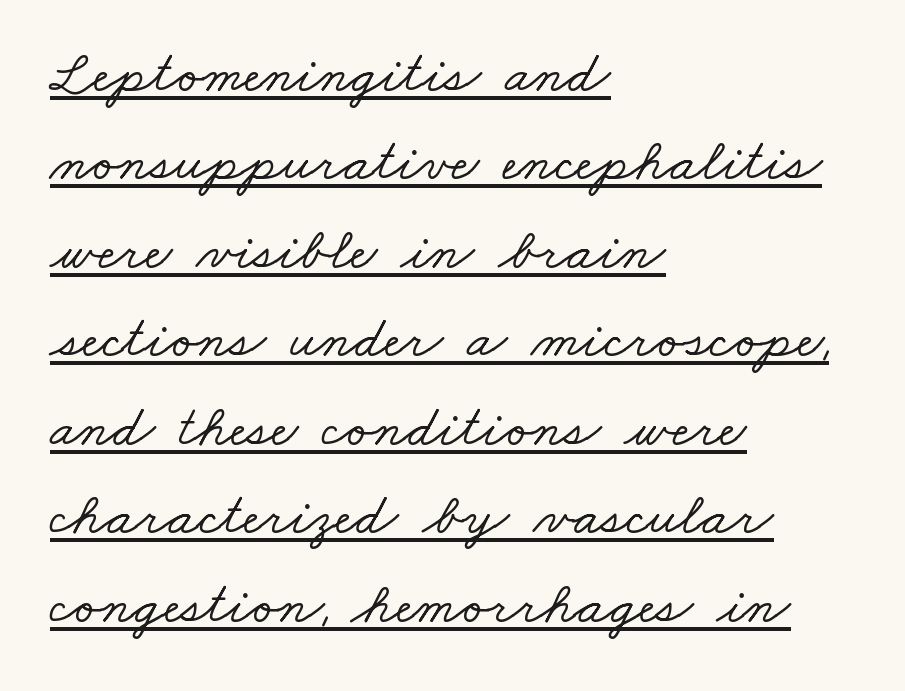
You could call the tracking neutral — neither tight nor loose. Serif or sans? Serif — the stroke terminals have little feet. The lines are quadded left. A normal amount of white space separates one row of letters from the next.
